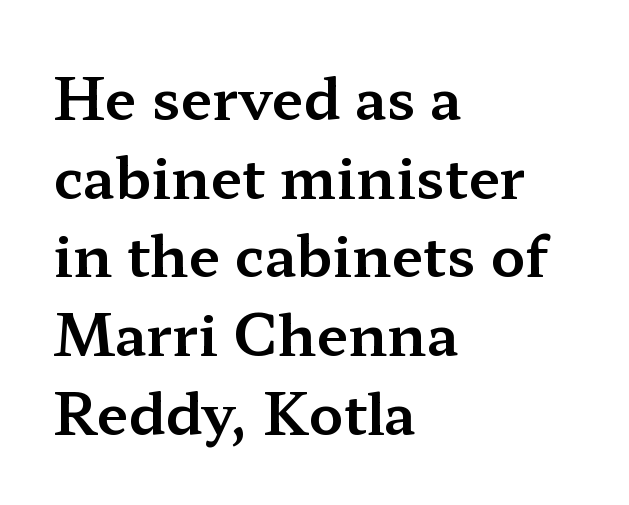
Q: Is the text italic (slanted)? A: No, it is upright.
Q: Is the typeface a serif or a sans-serif typeface? A: Serif.
Q: Is the text underlined? A: No.
Q: How is the paragraph aligned? A: Left-aligned.
Q: Is the spacing between letters normal or unusually wide? A: Normal.
Q: Is the spacing between lines tight, normal or loose? A: Normal.
Q: Width (condensed, normal, or wide)? A: Wide.
Q: Stroke contrast? A: Medium.
Q: x-height? A: Medium.
Q: Monospaced? A: No.
